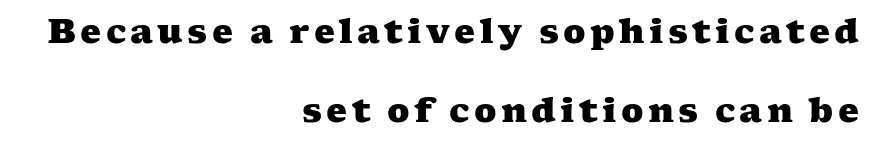
This block would shrink considerably if given ordinary leading; it's expanded now. Glance below the letters and you will spot only blank space. This sample uses a serif face. I'd describe the lettering as bold — thick and assertive. Is this a fixed-width face? No — the glyphs have proportional, varying widths. The rag falls on the left side of this text block.
